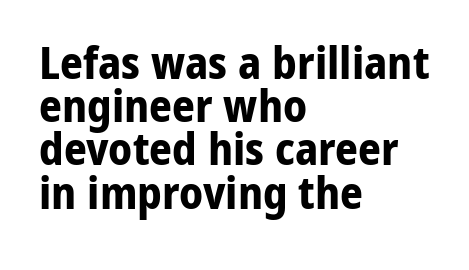
Q: Is the text bold? A: Yes.
Q: Is the text italic (slanted)? A: No, it is upright.
Q: Is the typeface a serif or a sans-serif typeface? A: Sans-serif.
Q: Is the text underlined? A: No.
Q: How is the paragraph aligned? A: Left-aligned.
Q: Is the spacing between letters normal or unusually wide? A: Normal.
Q: Is the spacing between lines tight, normal or loose? A: Tight.
Q: Width (condensed, normal, or wide)? A: Normal.
Q: Stroke contrast? A: Low.
Q: x-height? A: Medium.
Q: Monospaced? A: No.
